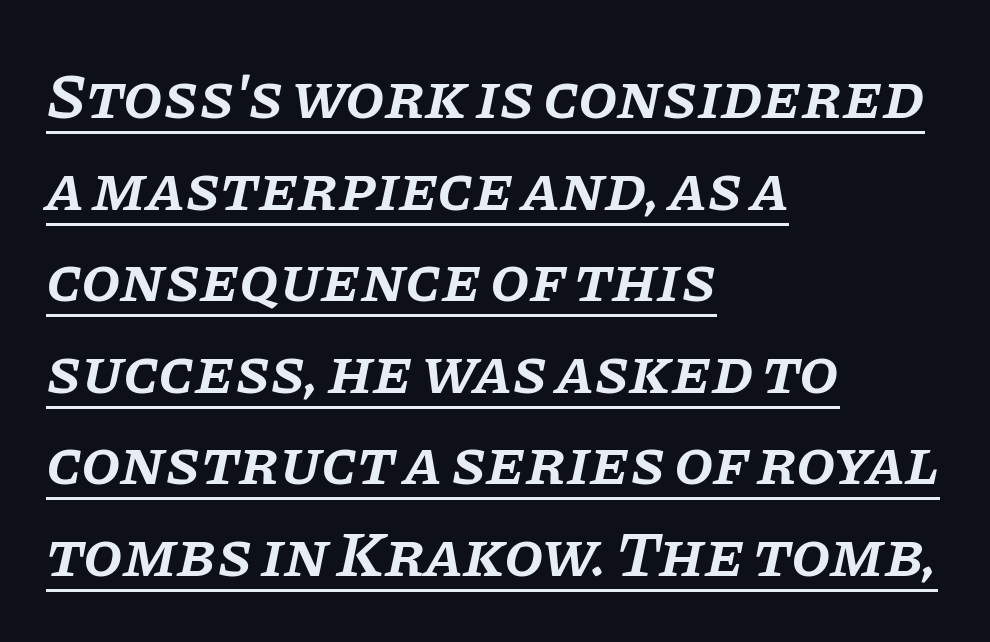
{"serif": "yes", "italic": "yes", "lean": "right", "slant_degrees": 11, "bold": "semi", "weight": "semibold", "width": "normal", "stroke_contrast": "low", "x_height": "large", "monospaced": "no", "underline": "yes", "align": "left", "line_spacing": "normal", "line_spacing_ratio": 1.43, "letter_spacing": "normal", "letter_spacing_em": 0.0, "glyph_px": 64}
